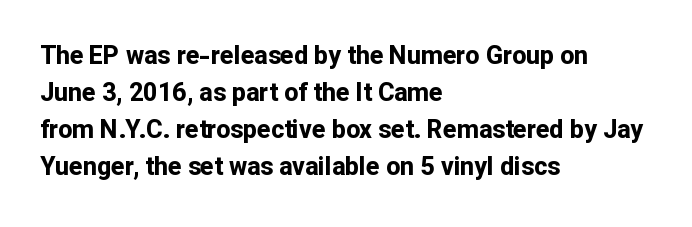
{"italic": "no", "bold": "yes", "underline": "no", "align": "left", "line_spacing": "normal", "line_spacing_ratio": 1.48, "letter_spacing": "normal", "letter_spacing_em": 0.0, "glyph_px": 25}
